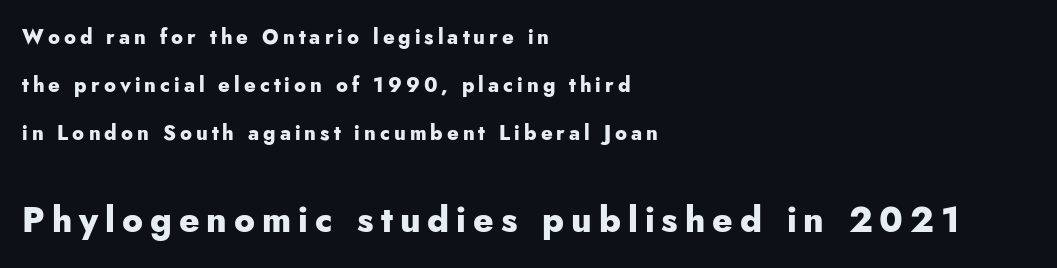
{"serif": "no", "italic": "no", "bold": "yes", "weight": "heavy", "width": "normal", "stroke_contrast": "low", "x_height": "small", "monospaced": "no", "underline": "no", "align": "left", "line_spacing": "loose", "line_spacing_ratio": 2.4, "letter_spacing": "wide", "letter_spacing_em": 0.2, "larger_block": "second", "size_ratio": 1.75, "glyph_px": 35}
